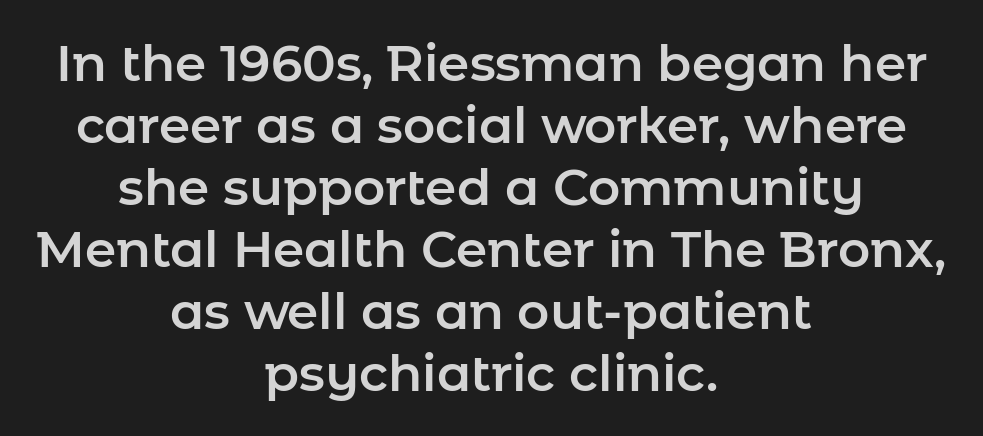
Q: Is the text italic (slanted)? A: No, it is upright.
Q: Is the typeface a serif or a sans-serif typeface? A: Sans-serif.
Q: Is the text underlined? A: No.
Q: How is the paragraph aligned? A: Centered.
Q: Is the spacing between letters normal or unusually wide? A: Normal.
Q: Width (condensed, normal, or wide)? A: Normal.
Q: Stroke contrast? A: Low.
Q: x-height? A: Medium.
Q: Monospaced? A: No.
